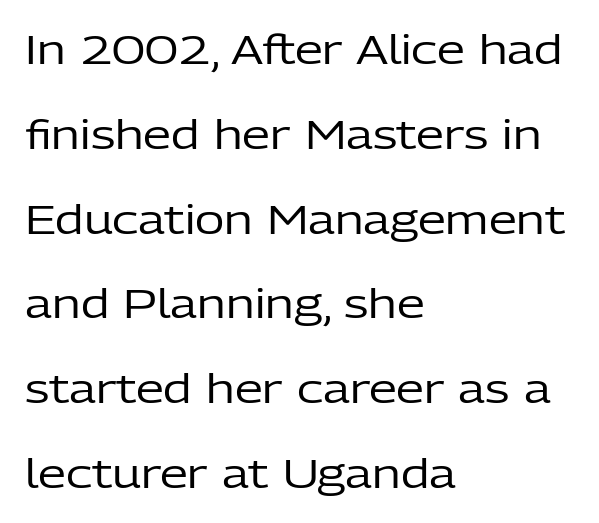
{"serif": "no", "italic": "no", "bold": "no", "weight": "regular", "width": "normal", "stroke_contrast": "low", "x_height": "medium", "monospaced": "no", "underline": "no", "align": "left", "line_spacing": "loose", "line_spacing_ratio": 2.12, "letter_spacing": "normal", "letter_spacing_em": 0.0, "glyph_px": 40}
